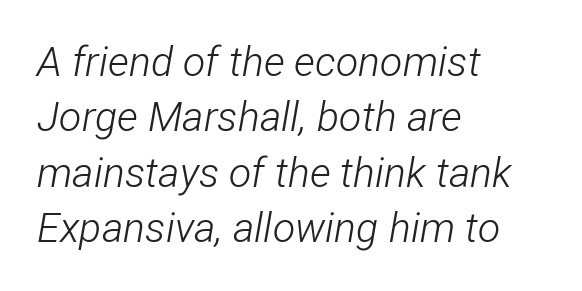
This rendering leaves character spacing at its baseline value. The glyphs are unaccompanied by any horizontal stroke below them. The letters look calm and open, with moderate or lighter stems. The face used here is proportionally spaced, like ordinary book or web type. These lines stack with their left ends in a neat column. The specimen reads as italic at a glance.
